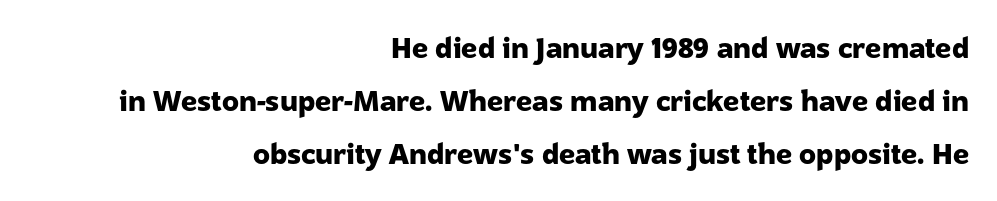
Every letter is thick-stroked: bold, no question. How are the letters spaced? Ordinarily, with no added tracking. Unlike a traditional serif, this face leaves its strokes unadorned. This rendering uses right alignment, leaving the left contour irregular.
